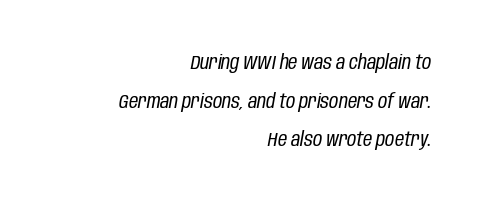
The image shows 20 px text type, italic (leaning right); set right-aligned, loose line spacing (1.93x), normal letter spacing, not underlined.
